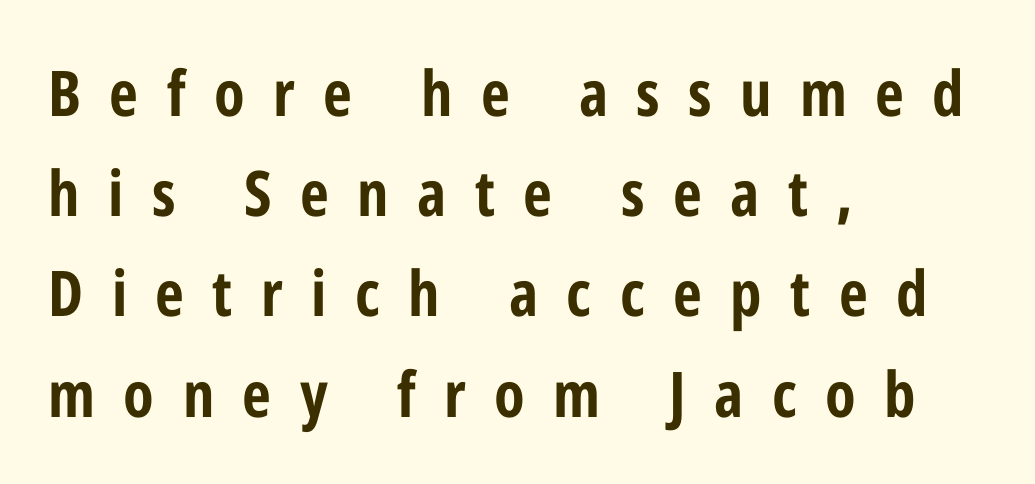
These words are printed bold, with thick strokes throughout. You could not count columns in this text — the font is proportionally spaced. The vertical gap from one line to the next is medium. No italicization has been applied; the sample stays upright. Does extra space separate the letters? Yes, quite a lot of it.
